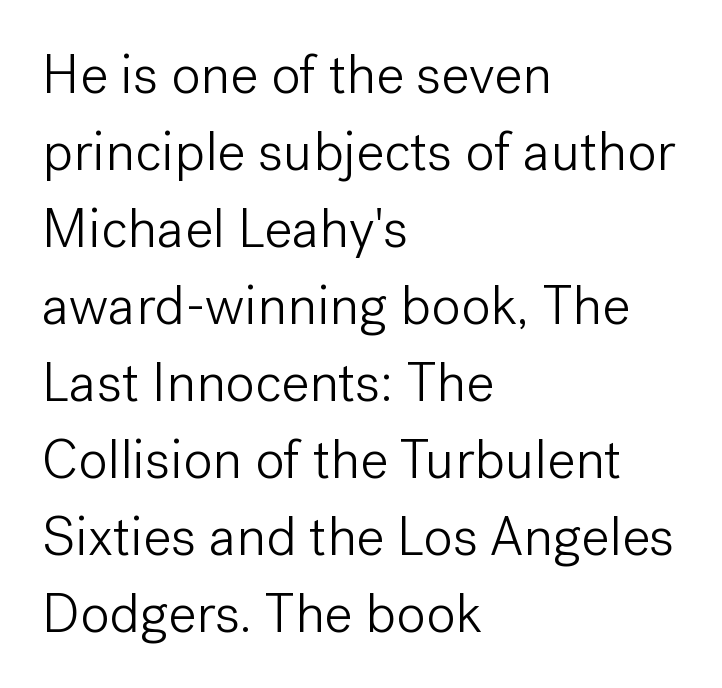
Q: Is the text bold? A: No.
Q: Is the text italic (slanted)? A: No, it is upright.
Q: Is the typeface a serif or a sans-serif typeface? A: Sans-serif.
Q: Is the text underlined? A: No.
Q: How is the paragraph aligned? A: Left-aligned.
Q: Is the spacing between letters normal or unusually wide? A: Normal.
Q: Is the spacing between lines tight, normal or loose? A: Normal.
Q: Width (condensed, normal, or wide)? A: Normal.
Q: Stroke contrast? A: Low.
Q: x-height? A: Medium.
Q: Monospaced? A: No.
